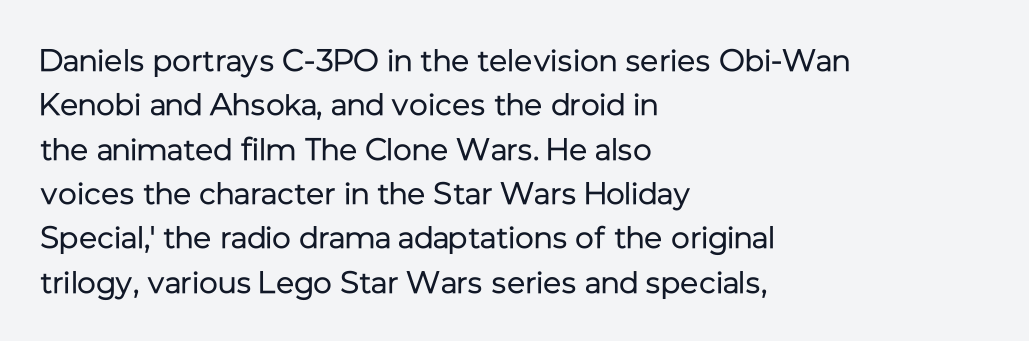
Q: Is the text bold? A: No.
Q: Is the text italic (slanted)? A: No, it is upright.
Q: Is the typeface a serif or a sans-serif typeface? A: Sans-serif.
Q: Is the text underlined? A: No.
Q: How is the paragraph aligned? A: Left-aligned.
Q: Is the spacing between letters normal or unusually wide? A: Normal.
Q: Is the spacing between lines tight, normal or loose? A: Normal.
Q: Width (condensed, normal, or wide)? A: Normal.
Q: Stroke contrast? A: Low.
Q: x-height? A: Medium.
Q: Monospaced? A: No.
